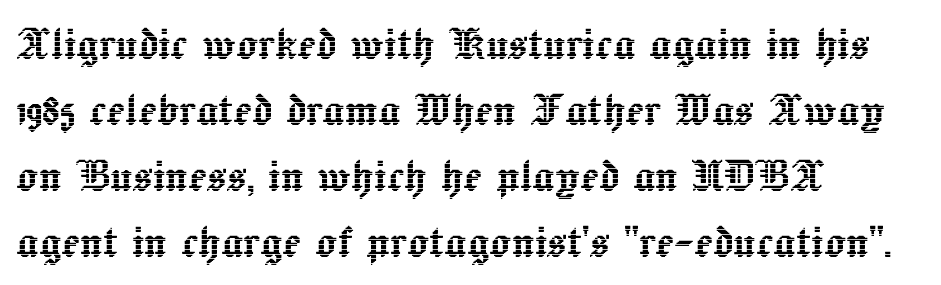
{"italic": "no", "width": "normal", "x_height": "medium", "monospaced": "no", "underline": "no", "align": "left", "line_spacing_ratio": 1.22, "letter_spacing": "normal", "letter_spacing_em": 0.0, "glyph_px": 54}
